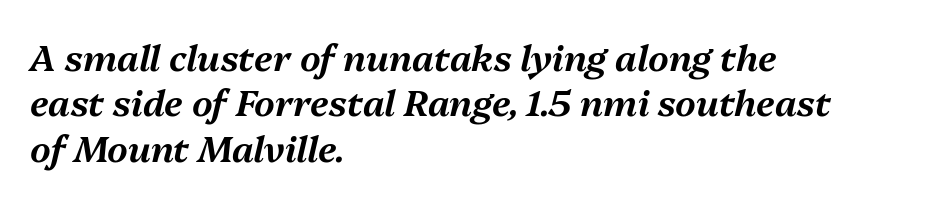
Q: Is the text italic (slanted)? A: Yes, it leans right by about 13 degrees.
Q: Is the text underlined? A: No.
Q: How is the paragraph aligned? A: Left-aligned.
Q: Is the spacing between letters normal or unusually wide? A: Normal.
Q: Is the spacing between lines tight, normal or loose? A: Normal.
Q: Width (condensed, normal, or wide)? A: Normal.
Q: Stroke contrast? A: Medium.
Q: x-height? A: Medium.
Q: Monospaced? A: No.
